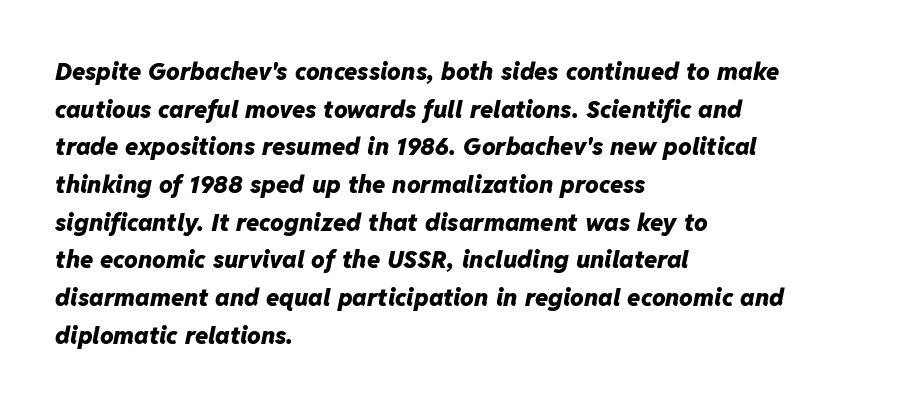
Q: Is the text bold? A: Yes.
Q: Is the text italic (slanted)? A: Yes, it leans right by about 11 degrees.
Q: Is the text underlined? A: No.
Q: How is the paragraph aligned? A: Left-aligned.
Q: Is the spacing between letters normal or unusually wide? A: Normal.
Q: Is the spacing between lines tight, normal or loose? A: Normal.
